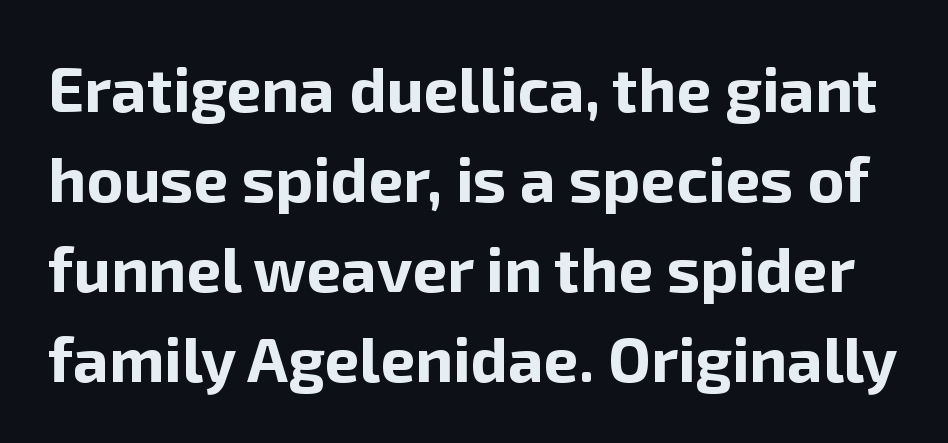
The image shows 63 px bold sans-serif type, upright; set normal line spacing (1.43x), normal letter spacing, not underlined; low stroke contrast and a medium x-height.
